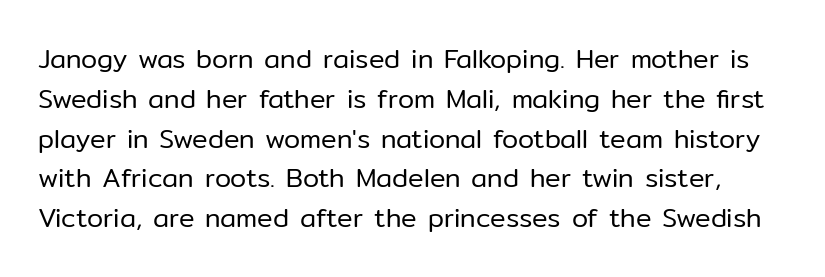
Q: Is the text bold? A: No.
Q: Is the text italic (slanted)? A: No, it is upright.
Q: Is the text underlined? A: No.
Q: Is the spacing between letters normal or unusually wide? A: Normal.
Q: Is the spacing between lines tight, normal or loose? A: Normal.
